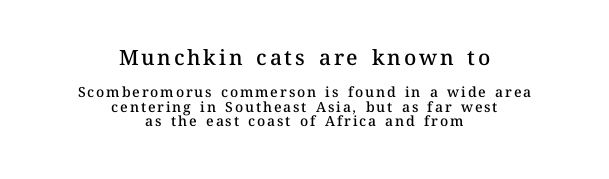
Q: Is the text bold? A: Semi-bold.
Q: Is the text italic (slanted)? A: No, it is upright.
Q: Is the text underlined? A: No.
Q: How is the paragraph aligned? A: Centered.
Q: Is the spacing between lines tight, normal or loose? A: Tight.
Q: Which block of text is set in a larger size, the first (top) or the second (bottom)? A: The first (top) one.
